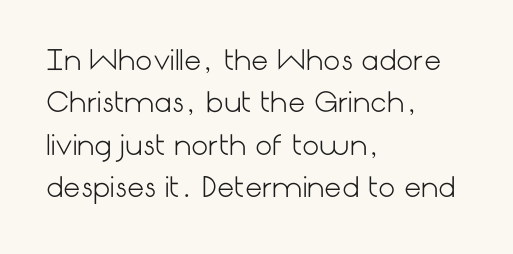
{"italic": "no", "bold": "no", "underline": "no", "align": "left", "line_spacing": "normal", "line_spacing_ratio": 1.57, "letter_spacing": "normal", "letter_spacing_em": 0.0, "glyph_px": 27}
